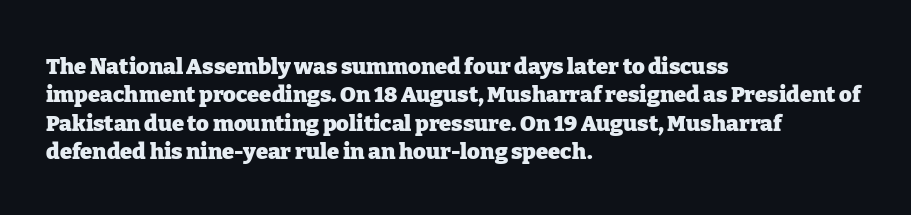
This is the regular roman posture of the typeface. The lines in this sample share a left origin and differ only in where they stop. Standard letterfit; no display-style spreading of the glyphs. Heavy-handed strokes throughout: this text is bold. The space directly below the letters is spotless.
